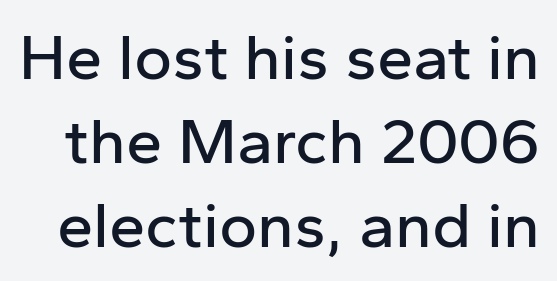
No feet cap the strokes, marking this as sans-serif type. Underlining? Definitely not there. Think of a printed novel: that variable character pitch is what you see here. Regular leading.
